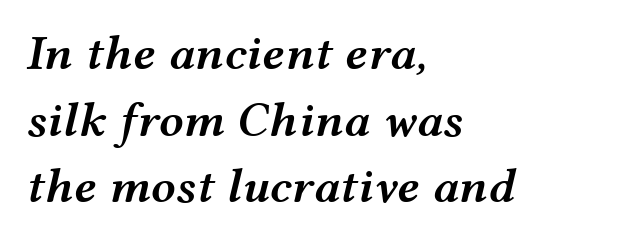
Q: Is the text bold? A: Semi-bold.
Q: Is the text italic (slanted)? A: Yes, it leans right by about 12 degrees.
Q: Is the text underlined? A: No.
Q: How is the paragraph aligned? A: Left-aligned.
Q: Is the spacing between letters normal or unusually wide? A: Normal.
Q: Is the spacing between lines tight, normal or loose? A: Normal.
Q: Width (condensed, normal, or wide)? A: Wide.
Q: Stroke contrast? A: Medium.
Q: x-height? A: Medium.
Q: Monospaced? A: No.
